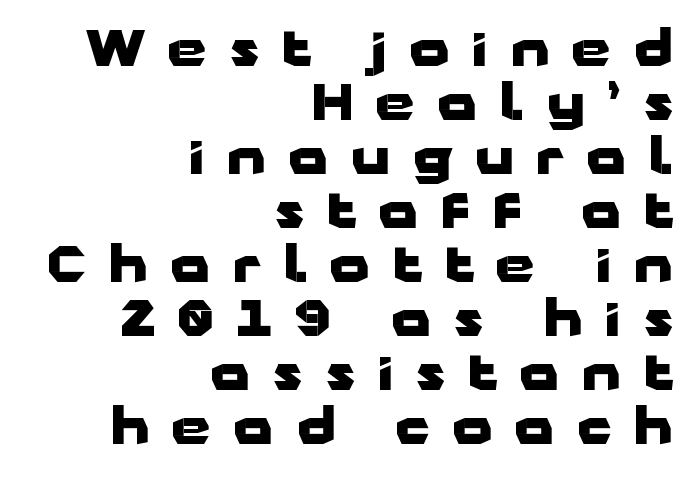
The image shows 50 px heavy, wide sans-serif type, upright; set right-aligned, tight line spacing (1.08x), unusually wide letter spacing (+0.46 em), not underlined; low stroke contrast and a medium x-height.
